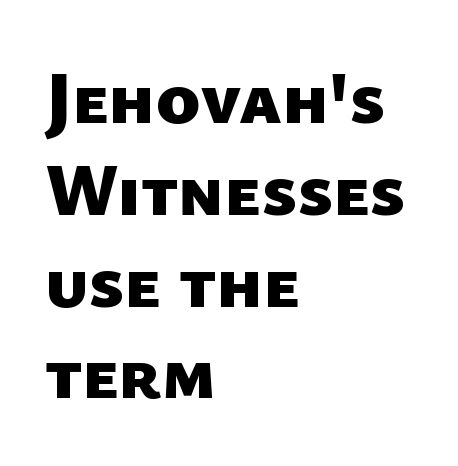
{"serif": "no", "bold": "yes", "weight": "heavy", "width": "normal", "stroke_contrast": "low", "x_height": "medium", "monospaced": "no", "underline": "no", "align": "left", "line_spacing_ratio": 1.24, "letter_spacing": "normal", "letter_spacing_em": 0.0, "glyph_px": 74}
